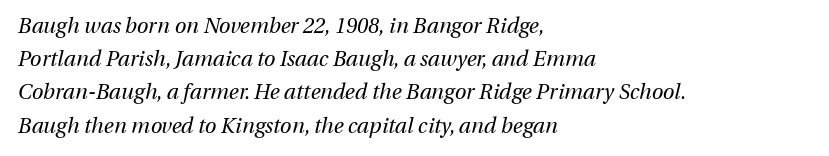
The image shows 21 px text type, italic (leaning right); set left-aligned, normal line spacing (1.58x), normal letter spacing, not underlined.
